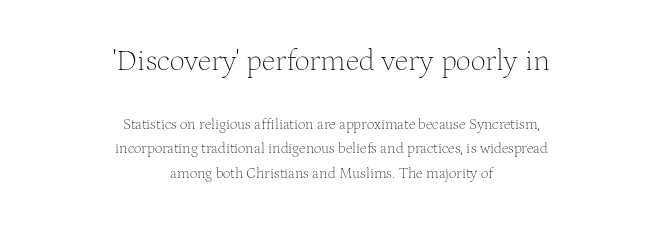
The image shows 30 px thin serif type, upright; set centered, normal line spacing (1.61x), normal letter spacing, not underlined; the first (top) block is 2.0x larger; medium stroke contrast and a medium x-height.
